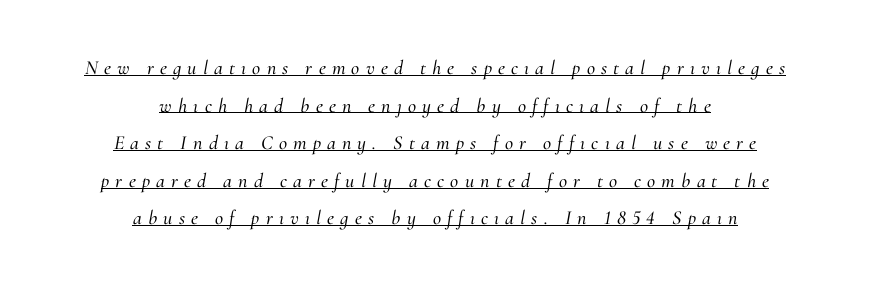
Is the type slanted? Yes — the strokes lean at a clear angle. Underlined type. Honestly, the letter spacing is so wide it's the main thing you notice. The passage is arranged like a title page — every line centered.
